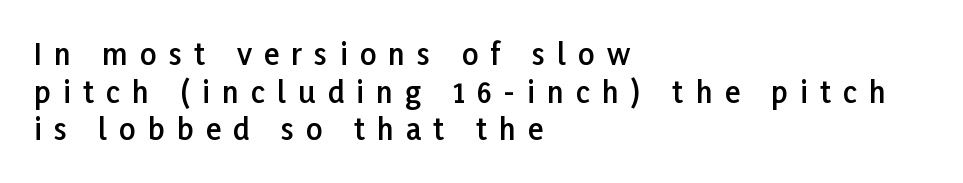
The space directly below the letters is spotless. Words appear elongated and porous because spacing is wide. On the weight axis this lands at semibold, roughly 600. Which margin do the lines hug? The left one — the right edge is uneven.
